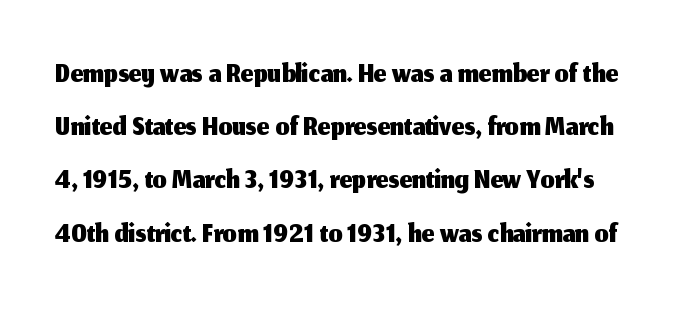
Q: Is the text italic (slanted)? A: No, it is upright.
Q: Is the typeface a serif or a sans-serif typeface? A: Sans-serif.
Q: Is the text underlined? A: No.
Q: Is the spacing between letters normal or unusually wide? A: Normal.
Q: Width (condensed, normal, or wide)? A: Normal.
Q: Stroke contrast? A: Medium.
Q: x-height? A: Medium.
Q: Monospaced? A: No.
